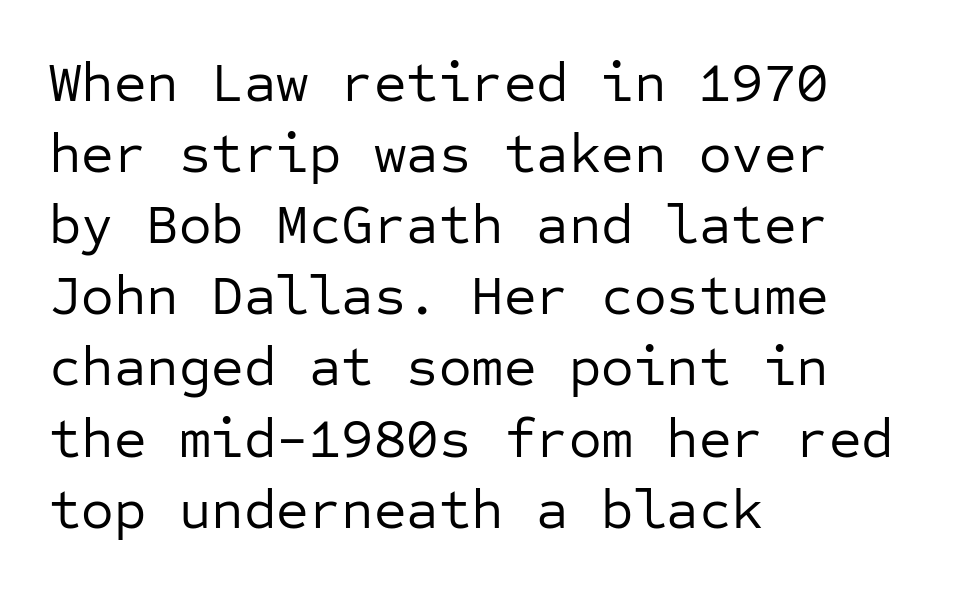
The image shows 56 px regular-weight sans-serif type, upright, monospaced; set left-aligned, normal line spacing (1.27x), normal letter spacing, not underlined; low stroke contrast and a medium x-height.
